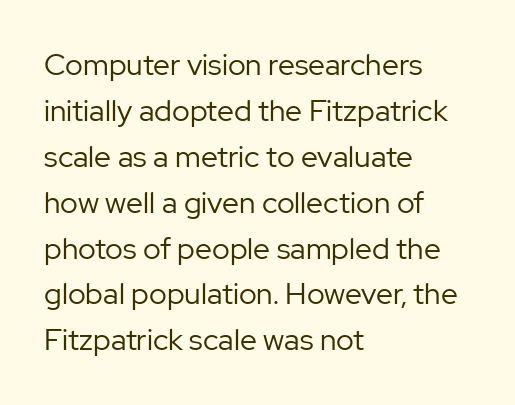
The block of text has a typical density, with ordinary space between rows. A typesetter would call this proportional, since set widths differ per character. Standard letterfit; no display-style spreading of the glyphs. This rendering employs a face without finishing strokes, i.e., a sans-serif. Every stem runs plumb, perpendicular to the baseline.
